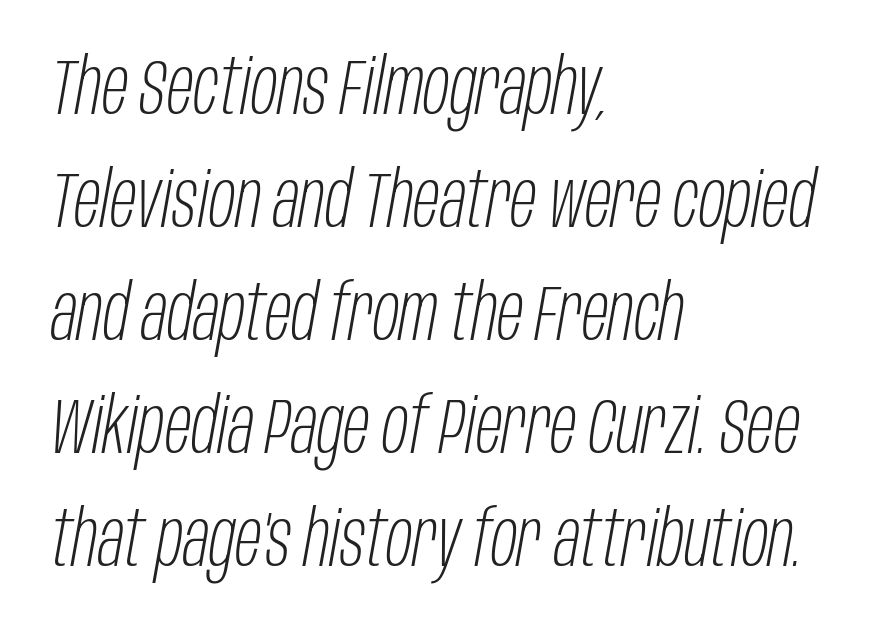
Standard letterfit; no display-style spreading of the glyphs. The typography opts for an oblique posture over an upright one. Summary of weight: not heavy and not bold. The vertical gap from one line to the next is medium. Just letters on the line, the space beneath them empty.
